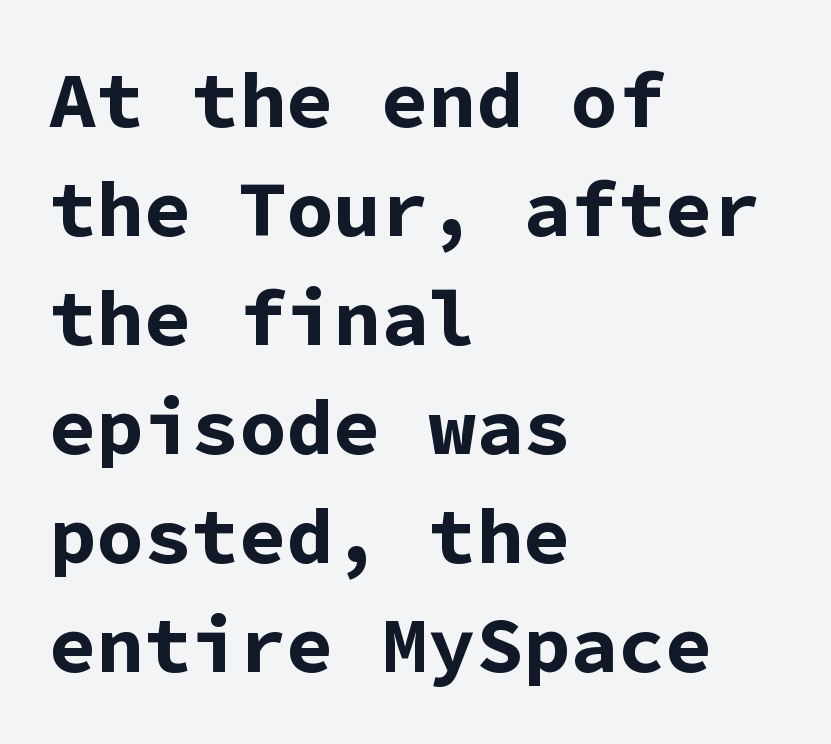
{"serif": "no", "italic": "no", "bold": "yes", "weight": "bold", "width": "normal", "stroke_contrast": "low", "x_height": "medium", "monospaced": "yes", "underline": "no", "align": "left", "line_spacing": "normal", "line_spacing_ratio": 1.38, "letter_spacing": "normal", "letter_spacing_em": 0.0, "glyph_px": 79}
